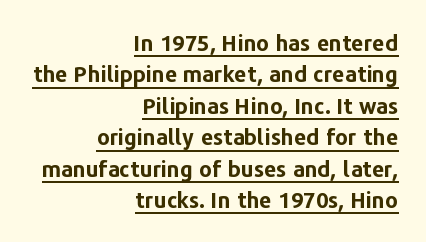
These lines sit exactly where default settings would place them. A continuous stroke trails under the words, as in a hyperlink. Compared with typical body copy, the letter spacing here is the same. Is the type bold? Yes — the strokes are clearly thick and heavy.
